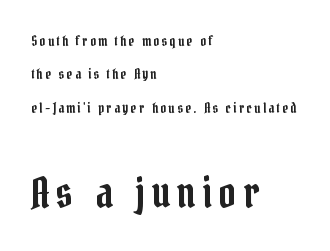
Q: Is the text italic (slanted)? A: No, it is upright.
Q: Is the typeface a serif or a sans-serif typeface? A: Serif.
Q: Is the text underlined? A: No.
Q: How is the paragraph aligned? A: Left-aligned.
Q: Is the spacing between lines tight, normal or loose? A: Loose.
Q: Which block of text is set in a larger size, the first (top) or the second (bottom)? A: The second (bottom) one.
Q: Width (condensed, normal, or wide)? A: Condensed.
Q: Stroke contrast? A: Low.
Q: x-height? A: Medium.
Q: Monospaced? A: No.
